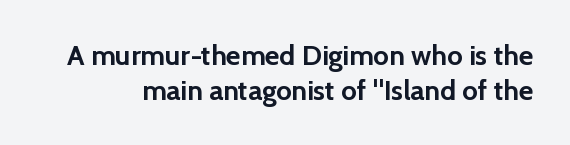
Font category for this specimen: sans-serif. Here the glyphs are tracked normally, forming tight word shapes. This is heavy type, rendered in bold. The words here are not underlined.
